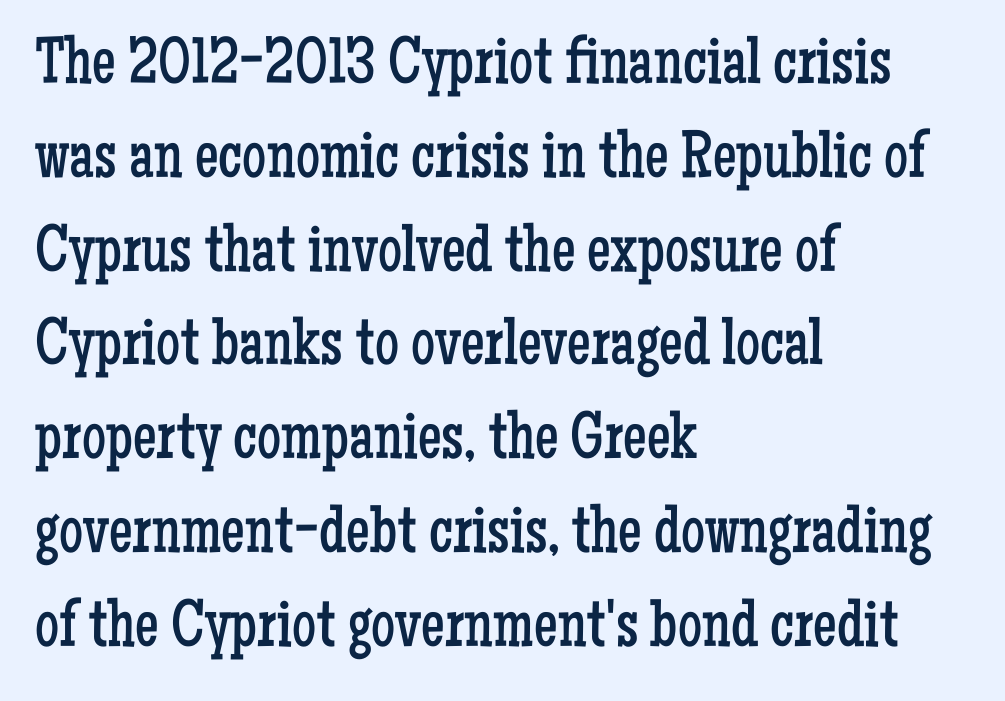
Q: Is the text bold? A: No.
Q: Is the text italic (slanted)? A: No, it is upright.
Q: Is the typeface a serif or a sans-serif typeface? A: Serif.
Q: Is the text underlined? A: No.
Q: How is the paragraph aligned? A: Left-aligned.
Q: Is the spacing between letters normal or unusually wide? A: Normal.
Q: Is the spacing between lines tight, normal or loose? A: Normal.
Q: Width (condensed, normal, or wide)? A: Condensed.
Q: Stroke contrast? A: Low.
Q: x-height? A: Medium.
Q: Monospaced? A: No.
